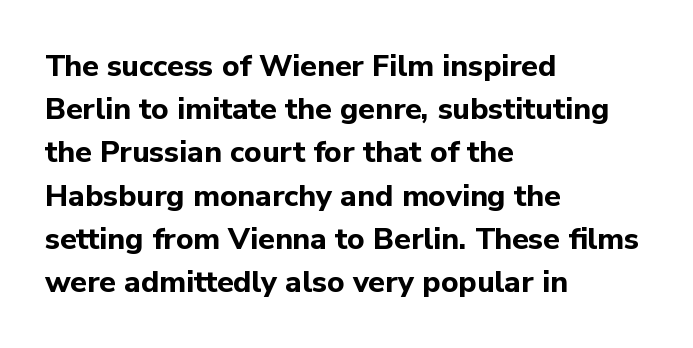
{"serif": "no", "italic": "no", "bold": "yes", "weight": "bold", "width": "normal", "stroke_contrast": "low", "x_height": "medium", "monospaced": "no", "underline": "no", "align": "left", "line_spacing": "normal", "line_spacing_ratio": 1.44, "letter_spacing": "normal", "letter_spacing_em": 0.0, "glyph_px": 30}
